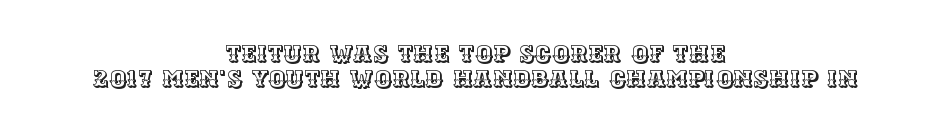
{"italic": "no", "underline": "no", "align": "center", "line_spacing": "tight", "line_spacing_ratio": 1.05, "letter_spacing": "normal", "letter_spacing_em": 0.0, "glyph_px": 24}
